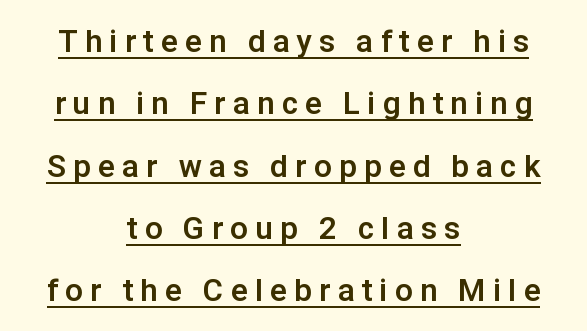
{"serif": "no", "italic": "no", "bold": "yes", "weight": "bold", "width": "normal", "stroke_contrast": "low", "x_height": "medium", "monospaced": "no", "underline": "yes", "align": "center", "line_spacing": "loose", "line_spacing_ratio": 2.01, "letter_spacing": "wide", "letter_spacing_em": 0.25, "glyph_px": 31}
